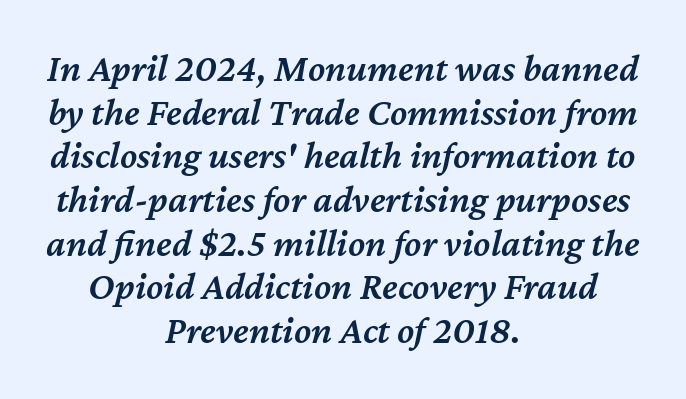
The image shows 39 px semibold type, italic (leaning right); set centered, tight line spacing (1.12x), normal letter spacing, not underlined; medium stroke contrast and a medium x-height.
